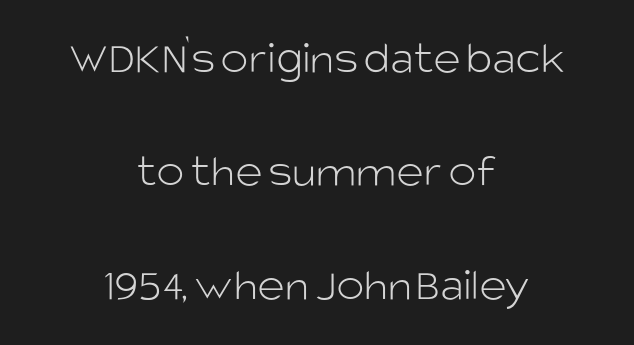
The vertical gap from one line to the next is large. Each stroke keeps to a modest, everyday thickness or less. Glance below the letters and you will spot only blank space. Note the varied advance widths — an 'i' is clearly narrower than an 'm'. The letters carry no serifs — their stems end cleanly without finishing strokes.
